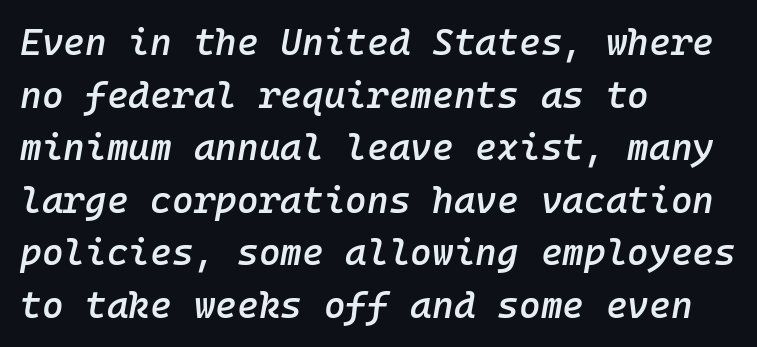
The passage shown has conventional tracking throughout. Plain, unruled lines of type. The face used here has a pronounced slope to its letters. Do the characters align in a grid? Yes, the font is monospaced.
